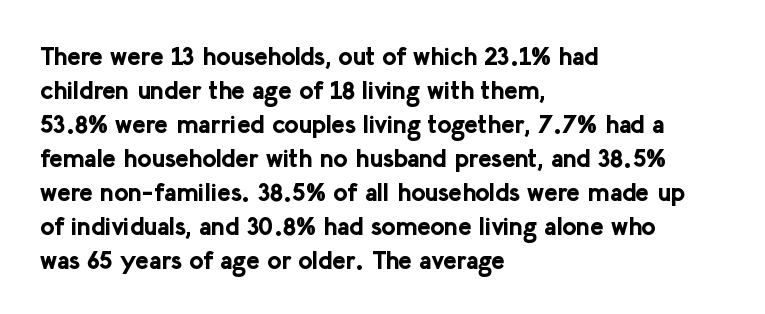
{"italic": "no", "bold": "yes", "underline": "no", "align": "left", "line_spacing": "normal", "line_spacing_ratio": 1.36, "letter_spacing": "normal", "letter_spacing_em": 0.0, "glyph_px": 25}
